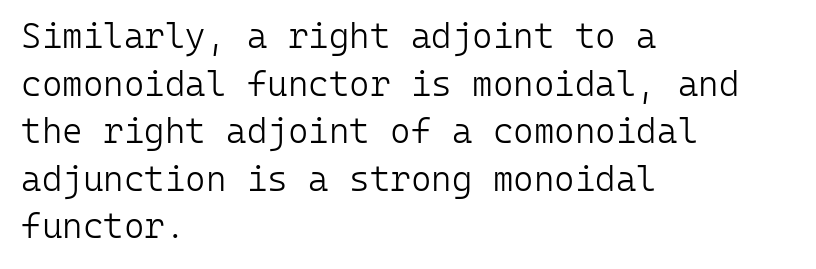
The image shows 35 px light sans-serif type, upright, monospaced; set left-aligned, normal line spacing (1.36x), normal letter spacing, not underlined; low stroke contrast and a medium x-height.
